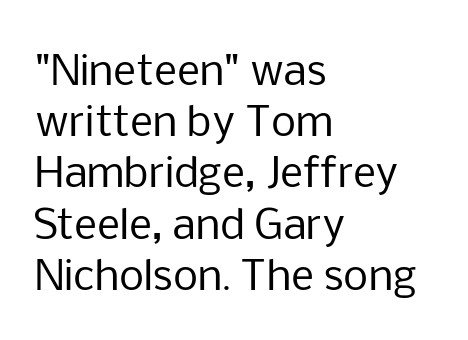
{"serif": "no", "italic": "no", "bold": "no", "weight": "regular", "width": "normal", "stroke_contrast": "low", "x_height": "medium", "monospaced": "no", "underline": "no", "align": "left", "line_spacing": "normal", "line_spacing_ratio": 1.28, "letter_spacing": "normal", "letter_spacing_em": 0.0, "glyph_px": 40}
